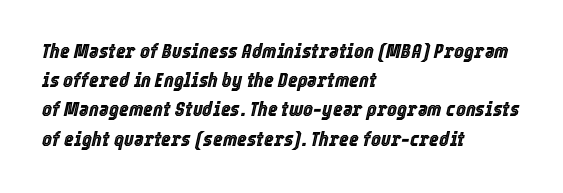
Q: Is the text italic (slanted)? A: Yes, it leans right by about 12 degrees.
Q: Is the text underlined? A: No.
Q: How is the paragraph aligned? A: Left-aligned.
Q: Is the spacing between letters normal or unusually wide? A: Normal.
Q: Is the spacing between lines tight, normal or loose? A: Normal.
